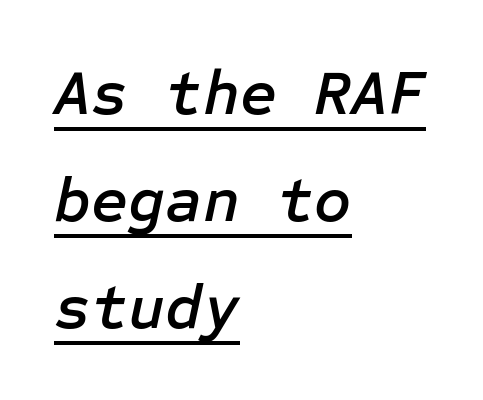
Q: Is the text italic (slanted)? A: Yes, it leans right by about 12 degrees.
Q: Is the text underlined? A: Yes.
Q: How is the paragraph aligned? A: Left-aligned.
Q: Is the spacing between letters normal or unusually wide? A: Normal.
Q: Is the spacing between lines tight, normal or loose? A: Normal.
Q: Width (condensed, normal, or wide)? A: Normal.
Q: Stroke contrast? A: Low.
Q: x-height? A: Medium.
